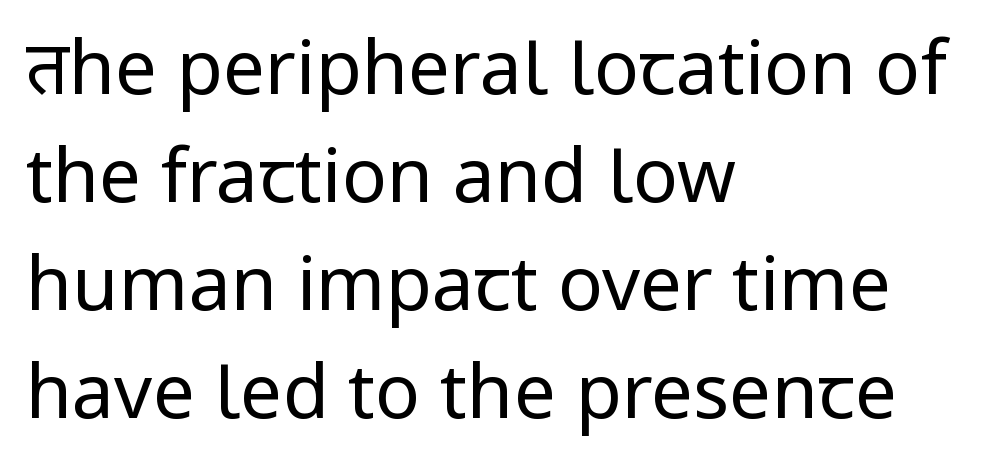
Q: Is the text bold? A: No.
Q: Is the text italic (slanted)? A: No, it is upright.
Q: Is the typeface a serif or a sans-serif typeface? A: Sans-serif.
Q: Is the text underlined? A: No.
Q: How is the paragraph aligned? A: Left-aligned.
Q: Is the spacing between letters normal or unusually wide? A: Normal.
Q: Is the spacing between lines tight, normal or loose? A: Normal.
Q: Width (condensed, normal, or wide)? A: Normal.
Q: Stroke contrast? A: Low.
Q: x-height? A: Medium.
Q: Monospaced? A: No.
